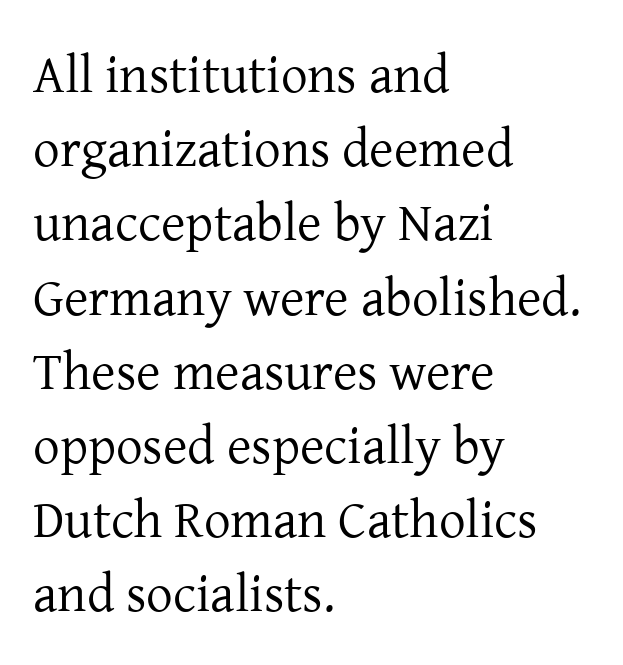
The image shows 53 px regular-weight serif type, upright; set left-aligned, normal line spacing (1.4x), normal letter spacing, not underlined; low stroke contrast and a medium x-height.
